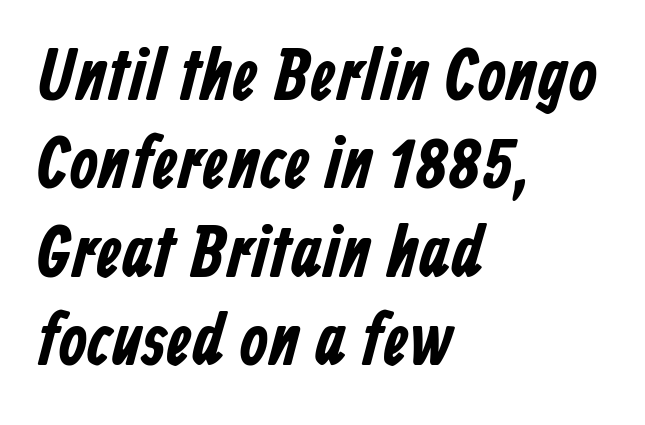
Q: Is the typeface a serif or a sans-serif typeface? A: Sans-serif.
Q: Is the text underlined? A: No.
Q: How is the paragraph aligned? A: Left-aligned.
Q: Is the spacing between letters normal or unusually wide? A: Normal.
Q: Width (condensed, normal, or wide)? A: Condensed.
Q: Stroke contrast? A: Low.
Q: x-height? A: Medium.
Q: Monospaced? A: No.
